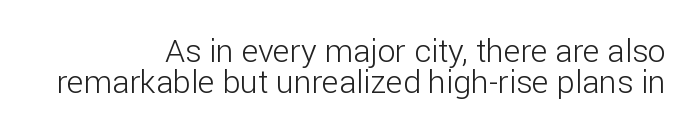
Q: Is the text bold? A: No.
Q: Is the text italic (slanted)? A: No, it is upright.
Q: Is the typeface a serif or a sans-serif typeface? A: Sans-serif.
Q: Is the text underlined? A: No.
Q: How is the paragraph aligned? A: Right-aligned.
Q: Is the spacing between letters normal or unusually wide? A: Normal.
Q: Is the spacing between lines tight, normal or loose? A: Tight.
Q: Width (condensed, normal, or wide)? A: Normal.
Q: Stroke contrast? A: Low.
Q: x-height? A: Medium.
Q: Monospaced? A: No.
